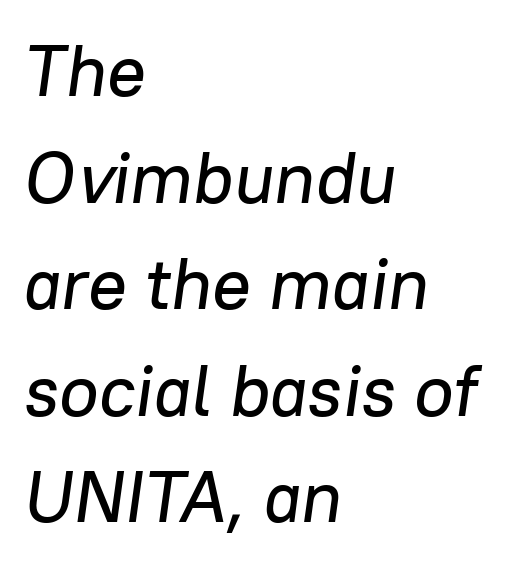
Q: Is the text italic (slanted)? A: Yes, it leans right by about 8 degrees.
Q: Is the text underlined? A: No.
Q: How is the paragraph aligned? A: Left-aligned.
Q: Is the spacing between letters normal or unusually wide? A: Normal.
Q: Is the spacing between lines tight, normal or loose? A: Normal.
Q: Width (condensed, normal, or wide)? A: Normal.
Q: Stroke contrast? A: Low.
Q: x-height? A: Medium.
Q: Monospaced? A: No.
